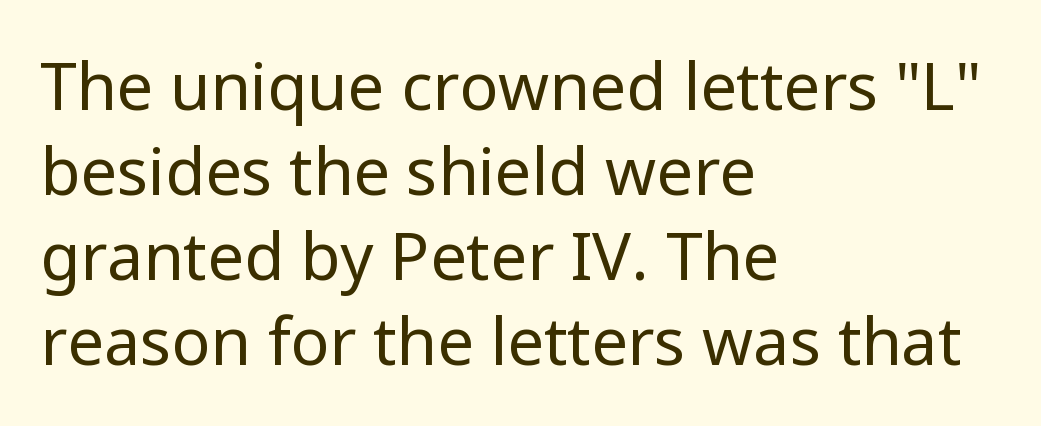
Q: Is the text bold? A: No.
Q: Is the text italic (slanted)? A: No, it is upright.
Q: Is the typeface a serif or a sans-serif typeface? A: Sans-serif.
Q: Is the text underlined? A: No.
Q: How is the paragraph aligned? A: Left-aligned.
Q: Is the spacing between letters normal or unusually wide? A: Normal.
Q: Is the spacing between lines tight, normal or loose? A: Normal.
Q: Width (condensed, normal, or wide)? A: Normal.
Q: Stroke contrast? A: Low.
Q: x-height? A: Medium.
Q: Monospaced? A: No.
